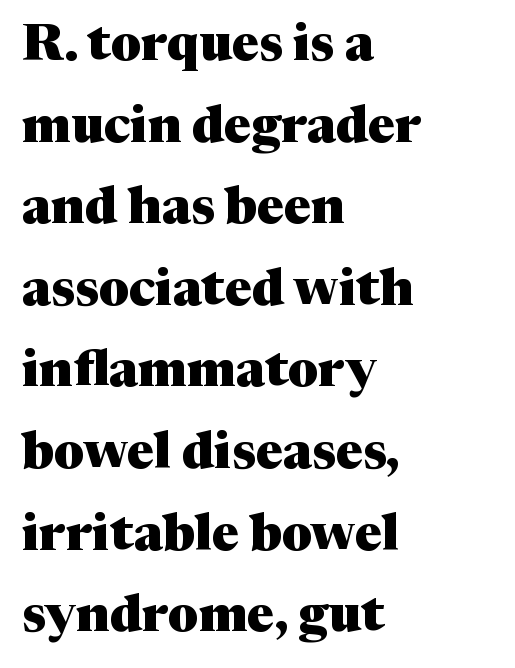
The image shows 51 px heavy serif type, upright; set left-aligned, normal line spacing (1.6x), normal letter spacing, not underlined; medium stroke contrast and a medium x-height.
